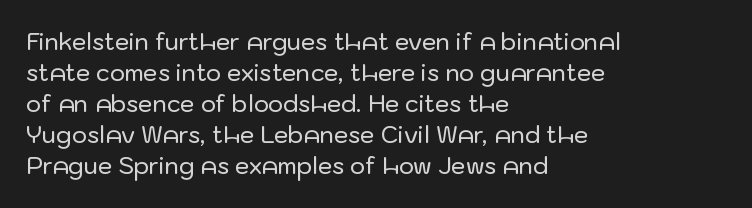
The designer left line spacing at the default. Glance below the letters and you will spot only blank space. The letters sit at their default tracking, neither squeezed nor spread. If you drew a line through each stem, it would be perfectly vertical. The compositor pushed each line to the left boundary.
